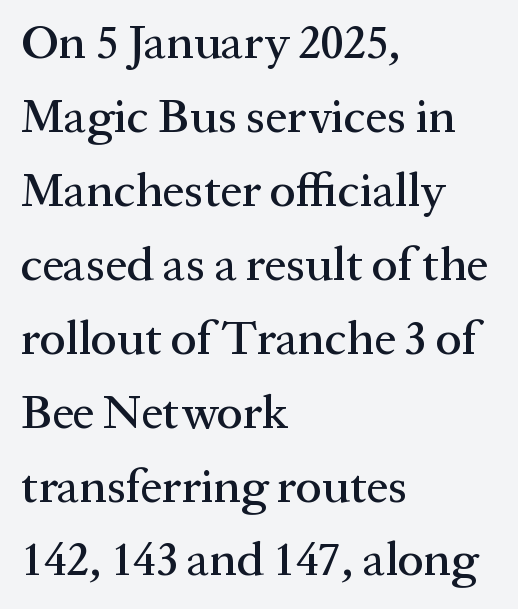
The leading is moderate, giving the passage an even texture. Varying glyph widths throughout — classic text-font behaviour. The typesetter chose a ragged-right arrangement here. Spacing between characters is what you'd get straight out of the box. A typesetter would mark this as roman, not italic. Yep, those are serifs on the letters.
